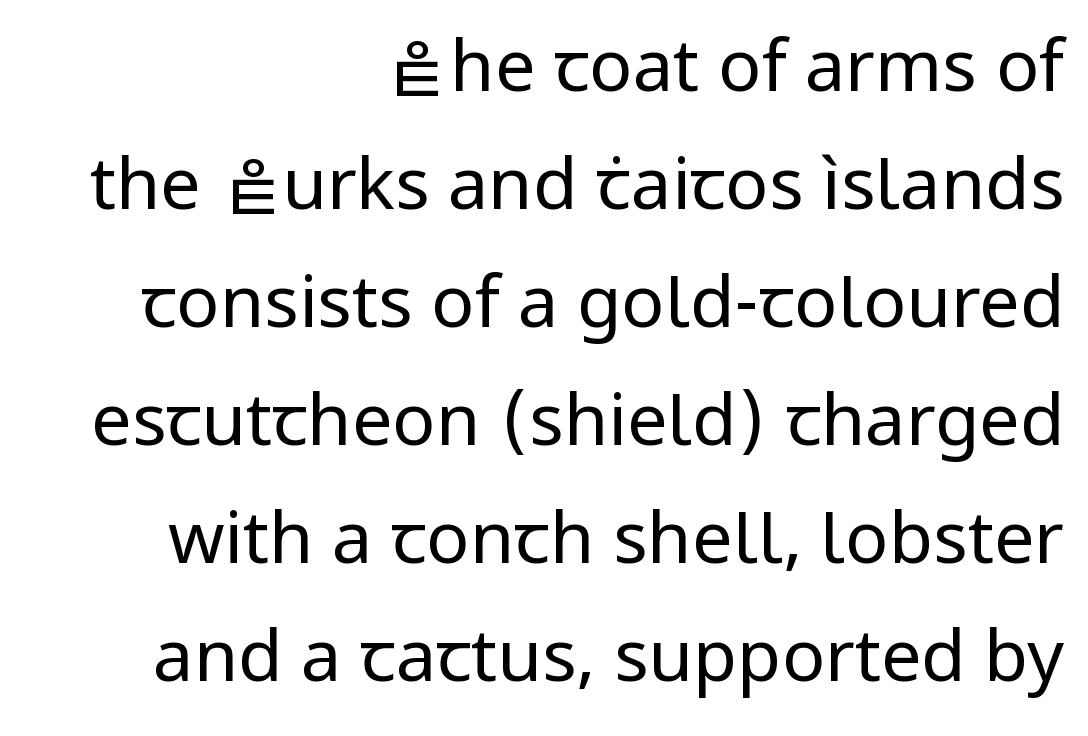
A clean baseline with only descenders dipping below it. These lines were composed using upright roman letters. This reads as an unemphasized weight, regular at the heaviest. Looks like regular typesetting: each glyph gets only the width it needs. Grotesque or geometric, the face here clearly has no serifs. This sample keeps an unexceptional amount of space between lines.
